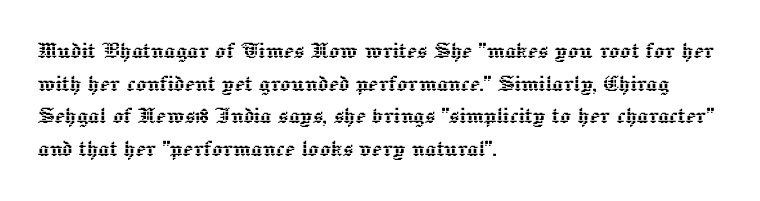
{"italic": "no", "underline": "no", "align": "left", "line_spacing_ratio": 1.21, "letter_spacing": "normal", "letter_spacing_em": 0.0, "glyph_px": 27}
